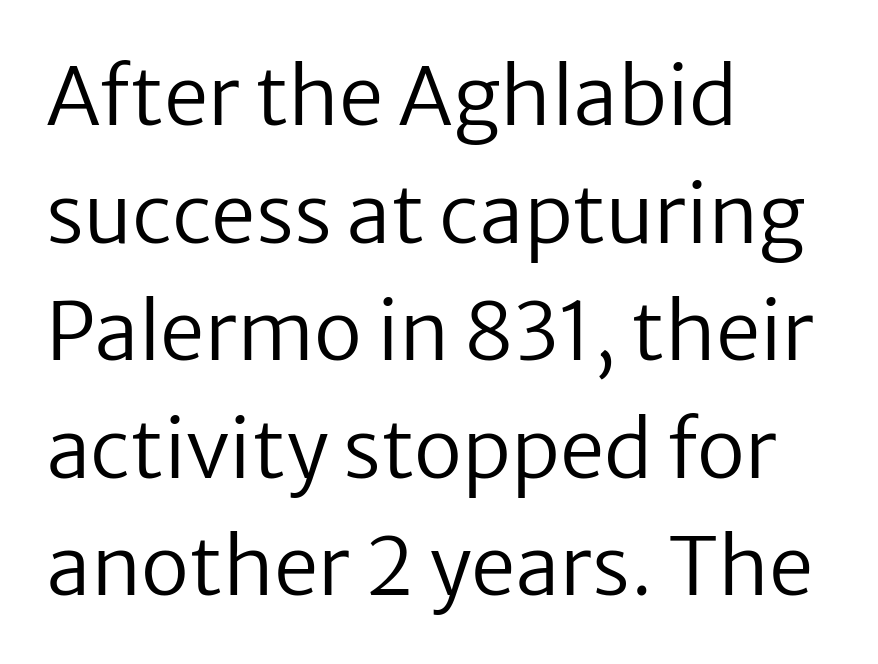
Q: Is the text bold? A: No.
Q: Is the text italic (slanted)? A: No, it is upright.
Q: Is the typeface a serif or a sans-serif typeface? A: Sans-serif.
Q: Is the text underlined? A: No.
Q: How is the paragraph aligned? A: Left-aligned.
Q: Is the spacing between letters normal or unusually wide? A: Normal.
Q: Is the spacing between lines tight, normal or loose? A: Normal.
Q: Width (condensed, normal, or wide)? A: Normal.
Q: Stroke contrast? A: Low.
Q: x-height? A: Medium.
Q: Monospaced? A: No.
